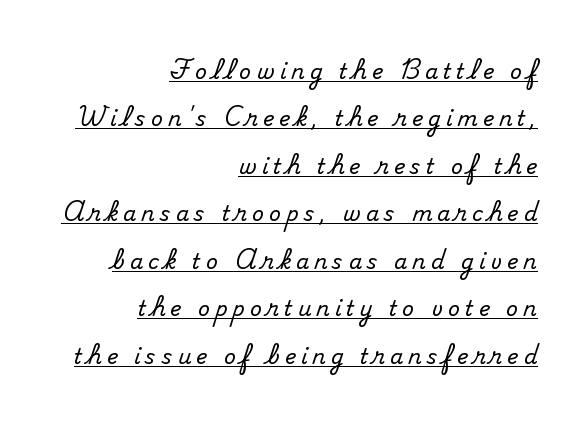
{"underline": "yes", "align": "right", "line_spacing": "loose", "line_spacing_ratio": 2.26, "letter_spacing": "wide", "letter_spacing_em": 0.24, "glyph_px": 21}
